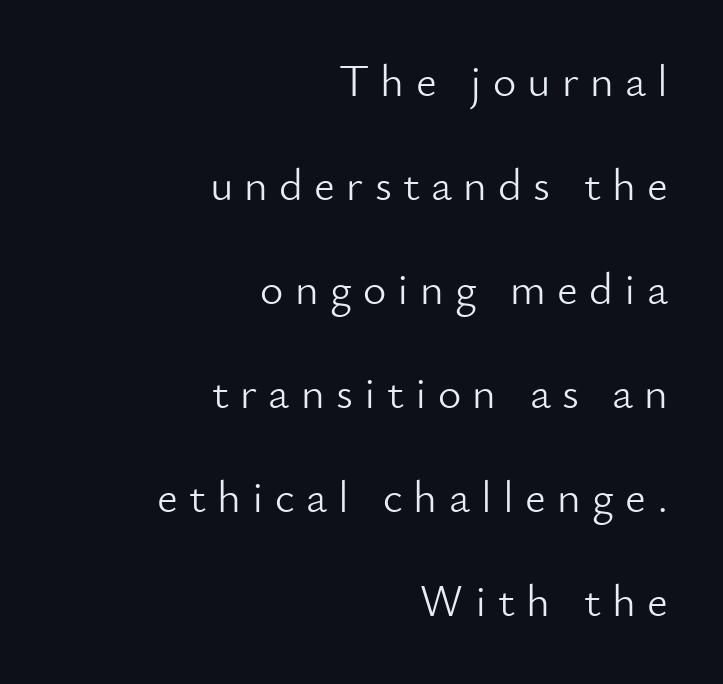
{"serif": "no", "italic": "no", "bold": "no", "weight": "light", "width": "normal", "stroke_contrast": "low", "x_height": "small", "monospaced": "no", "underline": "no", "align": "right", "line_spacing": "loose", "line_spacing_ratio": 2.31, "letter_spacing": "wide", "letter_spacing_em": 0.25, "glyph_px": 45}
